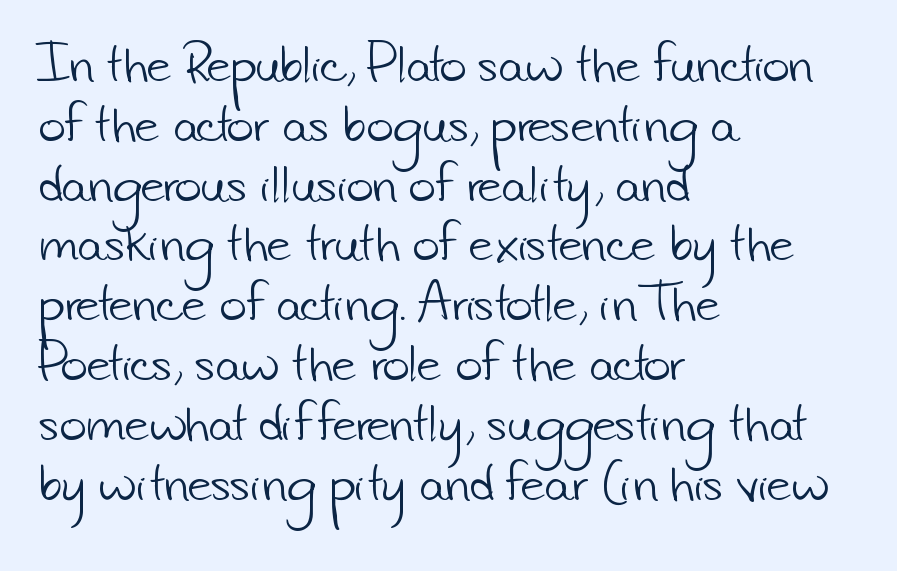
Vertically, the passage feels balanced, rows spaced as you'd expect. The typeface chosen for these lines omits serifs. Rule under the text: the space is simply empty. Short note: letters normally spaced. The face looks like a standard text weight, possibly lighter. Which margin do the lines hug? The left one — the right edge is uneven.
